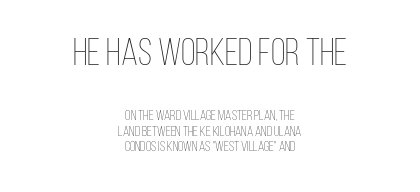
Q: Is the text bold? A: No.
Q: Is the text italic (slanted)? A: No, it is upright.
Q: Is the text underlined? A: No.
Q: How is the paragraph aligned? A: Centered.
Q: Is the spacing between letters normal or unusually wide? A: Normal.
Q: Is the spacing between lines tight, normal or loose? A: Tight.
Q: Which block of text is set in a larger size, the first (top) or the second (bottom)? A: The first (top) one.
Q: Width (condensed, normal, or wide)? A: Condensed.
Q: Stroke contrast? A: Low.
Q: x-height? A: Large.
Q: Monospaced? A: No.
